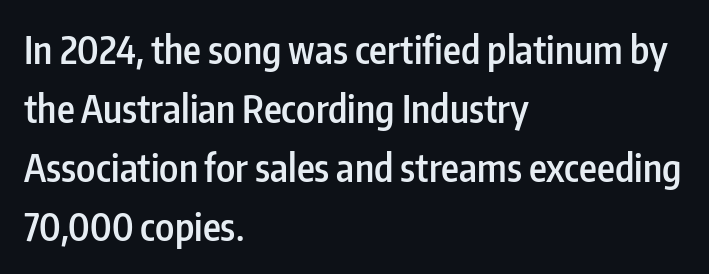
The image shows 38 px semibold, condensed sans-serif type, upright; set left-aligned, normal line spacing (1.55x), normal letter spacing, not underlined; low stroke contrast and a medium x-height.
